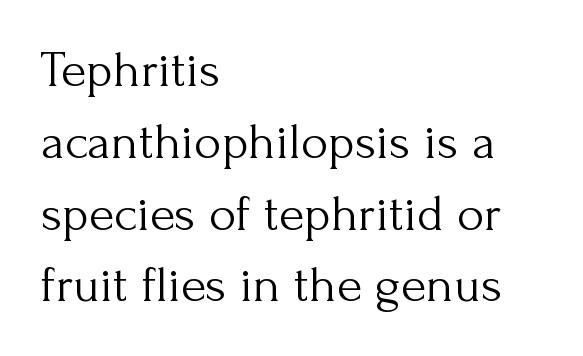
{"serif": "yes", "italic": "no", "bold": "no", "weight": "light", "width": "normal", "stroke_contrast": "medium", "x_height": "small", "monospaced": "no", "underline": "no", "align": "left", "line_spacing": "normal", "line_spacing_ratio": 1.38, "letter_spacing": "normal", "letter_spacing_em": 0.0, "glyph_px": 52}
